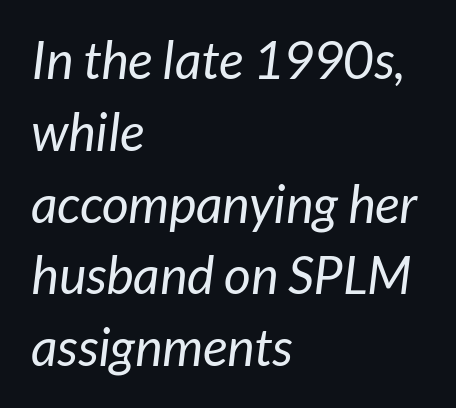
The image shows 52 px regular-weight sans-serif type; set left-aligned, normal line spacing (1.38x), normal letter spacing, not underlined; low stroke contrast and a medium x-height.
